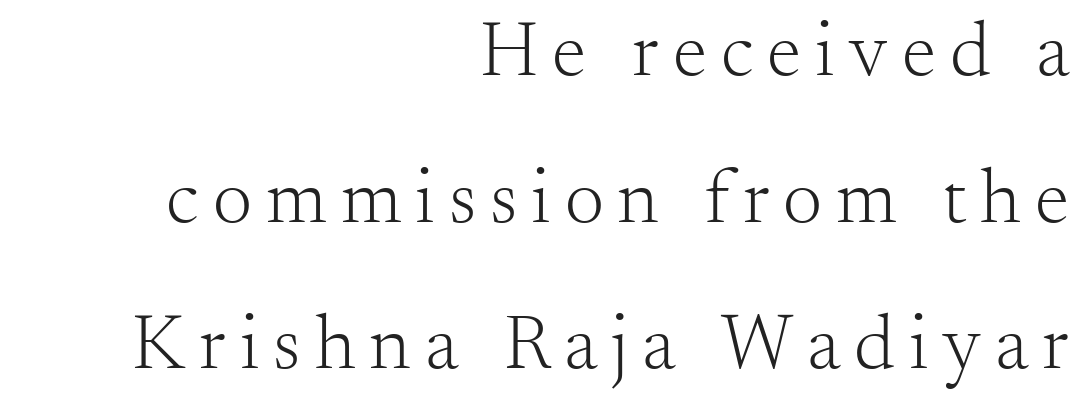
Serif or sans? Serif — the stroke terminals have little feet. Is the type heavy? It reads as light-to-regular instead. Glance below the letters and you will spot only blank space. Rendered with straight, roman letterforms.
